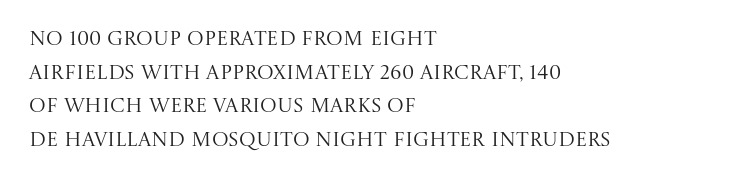
Q: Is the text bold? A: No.
Q: Is the text italic (slanted)? A: No, it is upright.
Q: Is the text underlined? A: No.
Q: How is the paragraph aligned? A: Left-aligned.
Q: Is the spacing between letters normal or unusually wide? A: Normal.
Q: Is the spacing between lines tight, normal or loose? A: Normal.
